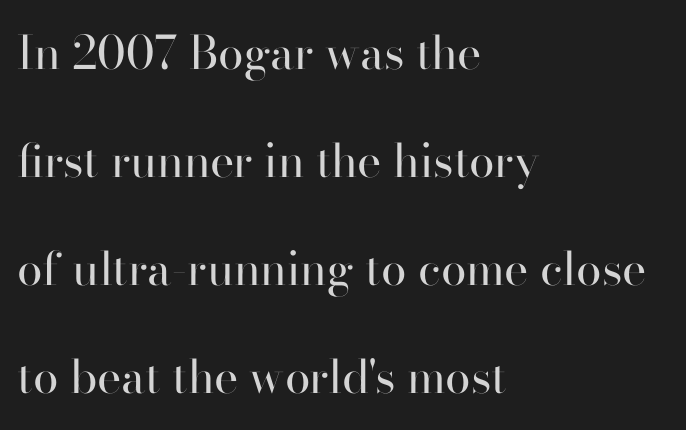
The lettering holds an erect, upright posture throughout. Tracking here is standard; glyphs follow each other at the usual distance. The letters advance in unequal steps, a hallmark of proportional type. Nobody drew a line under any word here. The lines are spread far apart with generous leading. The setting favours the left margin, as ordinary paragraphs usually do.
